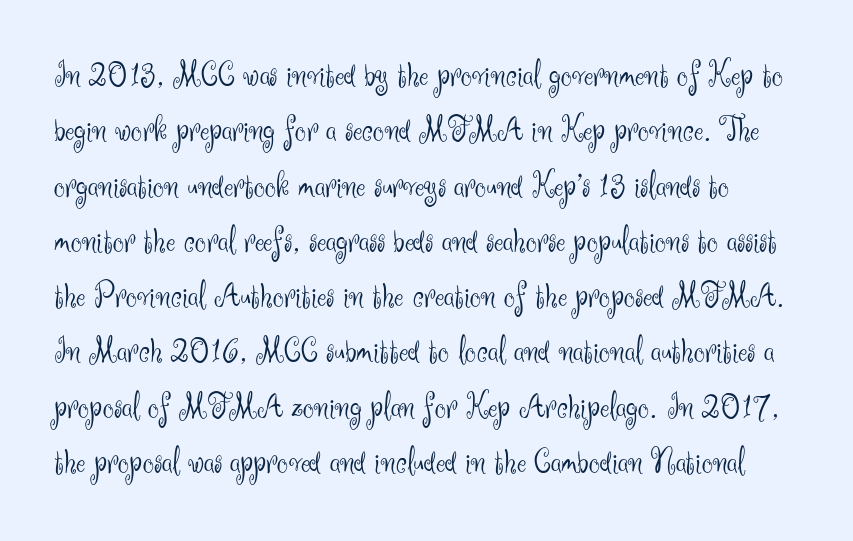
Q: Is the text bold? A: No.
Q: Is the text italic (slanted)? A: No, it is upright.
Q: Is the typeface a serif or a sans-serif typeface? A: Sans-serif.
Q: Is the text underlined? A: No.
Q: Is the spacing between letters normal or unusually wide? A: Normal.
Q: Is the spacing between lines tight, normal or loose? A: Normal.
Q: Width (condensed, normal, or wide)? A: Normal.
Q: Stroke contrast? A: Medium.
Q: x-height? A: Small.
Q: Monospaced? A: No.
